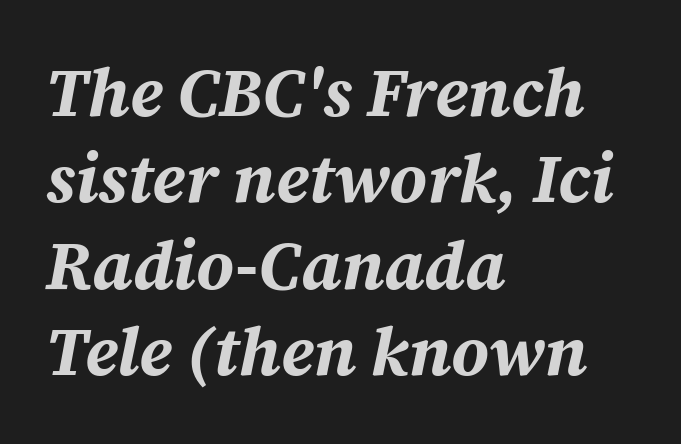
The image shows 68 px bold type, italic (leaning right); set left-aligned, normal line spacing (1.27x), normal letter spacing, not underlined; medium stroke contrast and a medium x-height.
